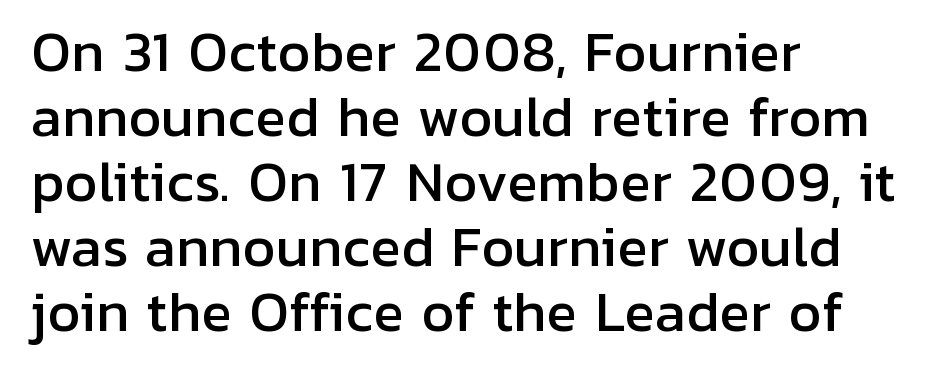
Each new line begins a customary step beneath the previous one. Words appear dense and cohesive because spacing is normal. Check under the words: just untouched page. You could not count columns in this text — the font is proportionally spaced. No italicization has been applied; the sample stays upright. The rendering anchors every line to the left-hand side.
